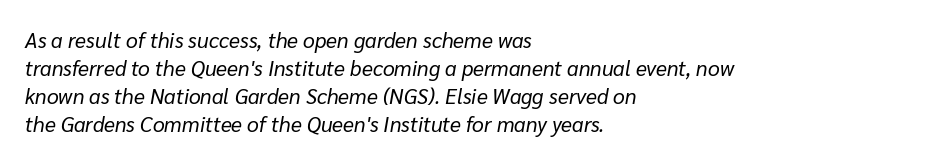
Stems here are at most as thick as an everyday book face. Does the copy run flush right? No — it runs flush left. Vertically, the passage feels balanced, rows spaced as you'd expect. Words appear dense and cohesive because spacing is normal. Characters are canted at an angle relative to the baseline's perpendicular.
